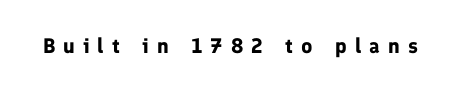
{"italic": "no", "bold": "yes", "underline": "no", "letter_spacing": "wide", "letter_spacing_em": 0.38, "glyph_px": 21}
